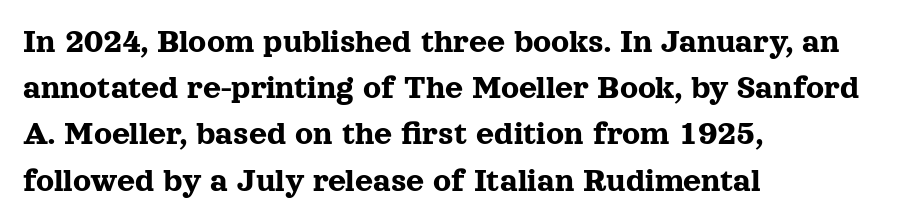
Q: Is the text italic (slanted)? A: No, it is upright.
Q: Is the typeface a serif or a sans-serif typeface? A: Serif.
Q: Is the text underlined? A: No.
Q: How is the paragraph aligned? A: Left-aligned.
Q: Is the spacing between letters normal or unusually wide? A: Normal.
Q: Is the spacing between lines tight, normal or loose? A: Normal.
Q: Width (condensed, normal, or wide)? A: Normal.
Q: x-height? A: Medium.
Q: Monospaced? A: No.
